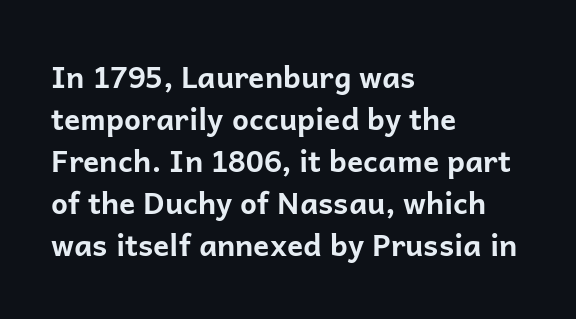
The image shows 30 px bold sans-serif type, upright; set left-aligned, normal line spacing (1.4x), normal letter spacing, not underlined; low stroke contrast and a medium x-height.
